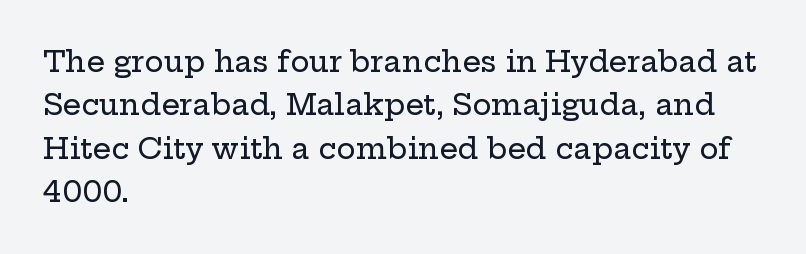
The image shows 29 px wide serif type, upright; set left-aligned, normal line spacing (1.5x), normal letter spacing, not underlined; low stroke contrast and a medium x-height.
